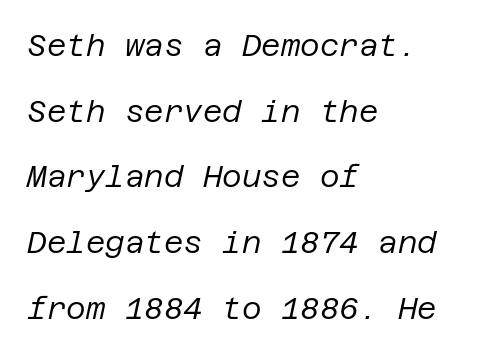
{"italic": "yes", "lean": "right", "slant_degrees": 12, "bold": "no", "weight": "regular", "width": "normal", "stroke_contrast": "low", "x_height": "large", "underline": "no", "align": "left", "line_spacing": "loose", "line_spacing_ratio": 2.19, "letter_spacing": "normal", "letter_spacing_em": 0.0, "glyph_px": 30}
